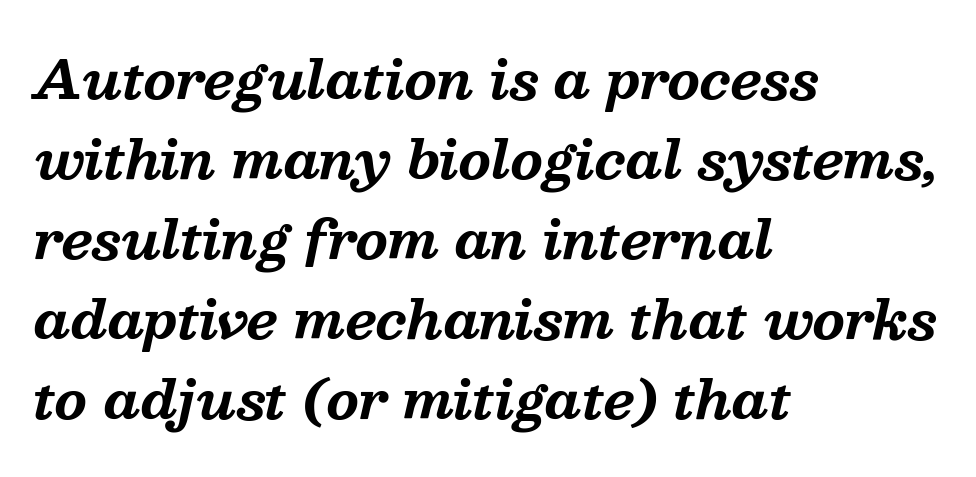
{"serif": "yes", "italic": "yes", "lean": "right", "slant_degrees": 13, "bold": "yes", "weight": "bold", "width": "normal", "stroke_contrast": "medium", "x_height": "medium", "monospaced": "no", "underline": "no", "align": "left", "line_spacing": "normal", "line_spacing_ratio": 1.54, "letter_spacing": "normal", "letter_spacing_em": 0.0, "glyph_px": 52}
